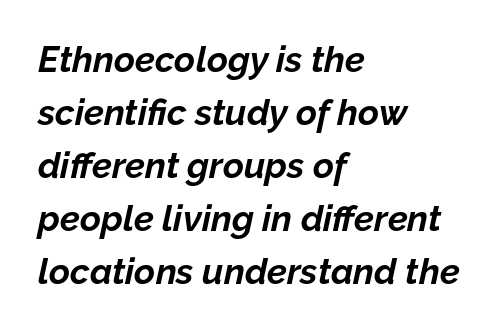
{"italic": "yes", "lean": "right", "slant_degrees": 12, "bold": "yes", "weight": "bold", "width": "normal", "stroke_contrast": "low", "x_height": "medium", "monospaced": "no", "underline": "no", "align": "left", "line_spacing": "normal", "line_spacing_ratio": 1.47, "letter_spacing": "normal", "letter_spacing_em": 0.0, "glyph_px": 36}
